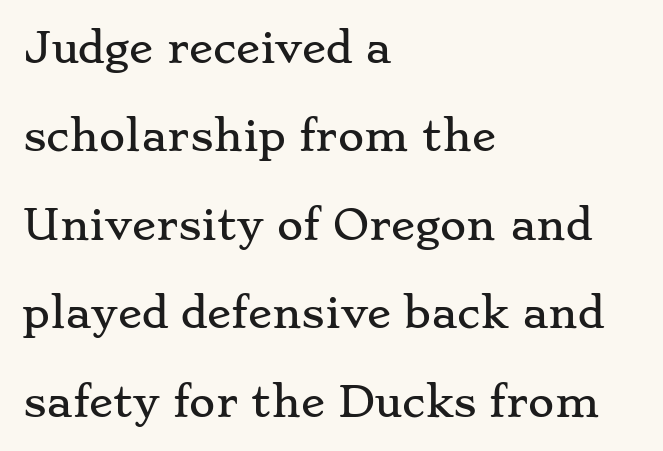
The image shows 40 px wide serif type, upright; set left-aligned, loose line spacing (2.21x), normal letter spacing, not underlined; low stroke contrast and a small x-height.
